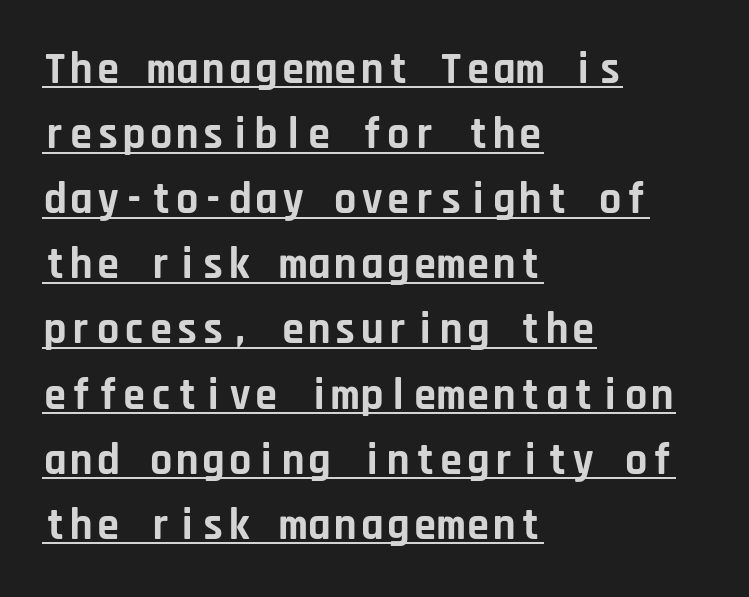
Q: Is the text bold? A: Yes.
Q: Is the text italic (slanted)? A: No, it is upright.
Q: Is the typeface a serif or a sans-serif typeface? A: Sans-serif.
Q: Is the text underlined? A: Yes.
Q: How is the paragraph aligned? A: Left-aligned.
Q: Is the spacing between letters normal or unusually wide? A: Normal.
Q: Is the spacing between lines tight, normal or loose? A: Normal.
Q: Width (condensed, normal, or wide)? A: Normal.
Q: Stroke contrast? A: Low.
Q: x-height? A: Large.
Q: Monospaced? A: Yes.
